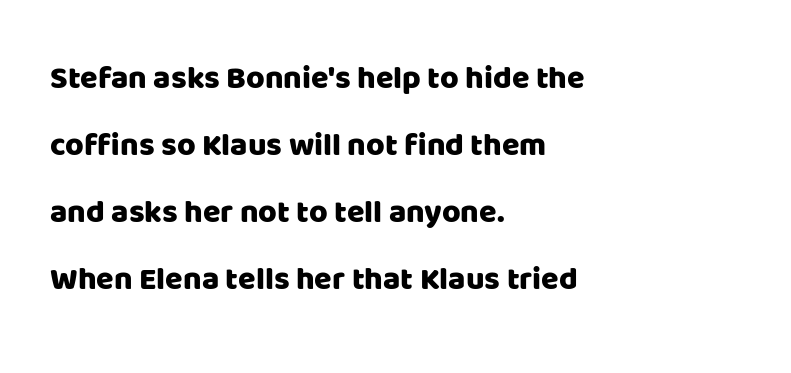
{"serif": "no", "italic": "no", "width": "normal", "stroke_contrast": "low", "x_height": "large", "monospaced": "no", "underline": "no", "align": "left", "line_spacing": "loose", "line_spacing_ratio": 2.09, "letter_spacing": "normal", "letter_spacing_em": 0.0, "glyph_px": 32}
